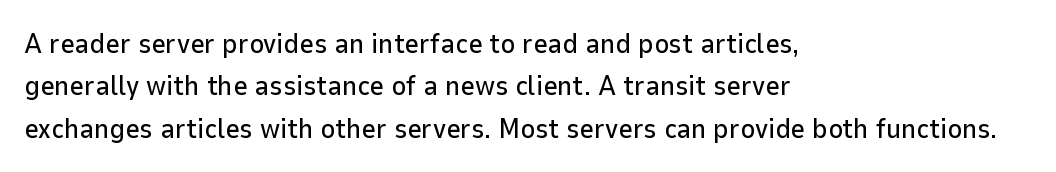
{"serif": "no", "italic": "no", "width": "normal", "stroke_contrast": "low", "x_height": "medium", "monospaced": "no", "underline": "no", "align": "left", "line_spacing": "normal", "line_spacing_ratio": 1.51, "letter_spacing": "normal", "letter_spacing_em": 0.0, "glyph_px": 28}
